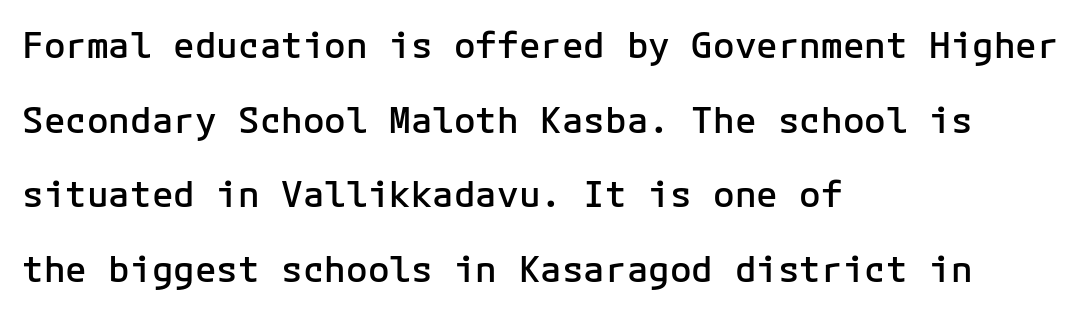
The image shows 36 px semibold sans-serif type, upright; set left-aligned, loose line spacing (2.07x), normal letter spacing, not underlined; low stroke contrast and a medium x-height.
